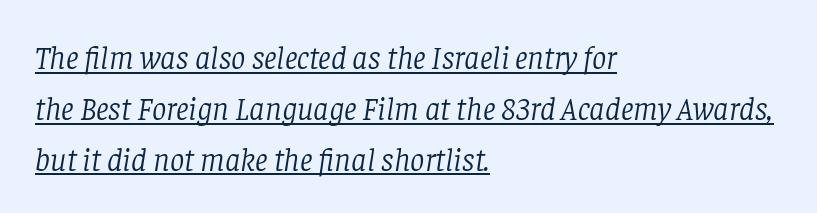
{"serif": "yes", "italic": "yes", "lean": "right", "slant_degrees": 8, "bold": "no", "weight": "light", "width": "normal", "stroke_contrast": "low", "x_height": "large", "monospaced": "no", "underline": "yes", "align": "left", "line_spacing": "normal", "line_spacing_ratio": 1.59, "letter_spacing": "normal", "letter_spacing_em": 0.0, "glyph_px": 32}
